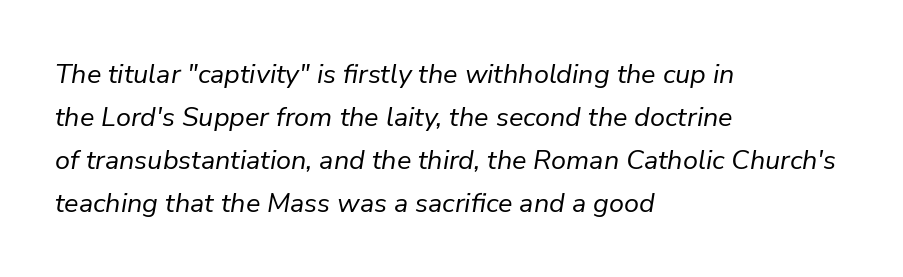
The image shows 27 px text type, italic (leaning right); set left-aligned, normal line spacing (1.59x), normal letter spacing, not underlined.
